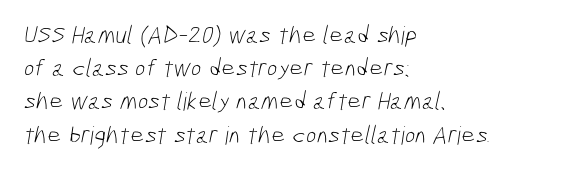
Q: Is the text bold? A: No.
Q: Is the text underlined? A: No.
Q: How is the paragraph aligned? A: Left-aligned.
Q: Is the spacing between letters normal or unusually wide? A: Normal.
Q: Is the spacing between lines tight, normal or loose? A: Normal.
